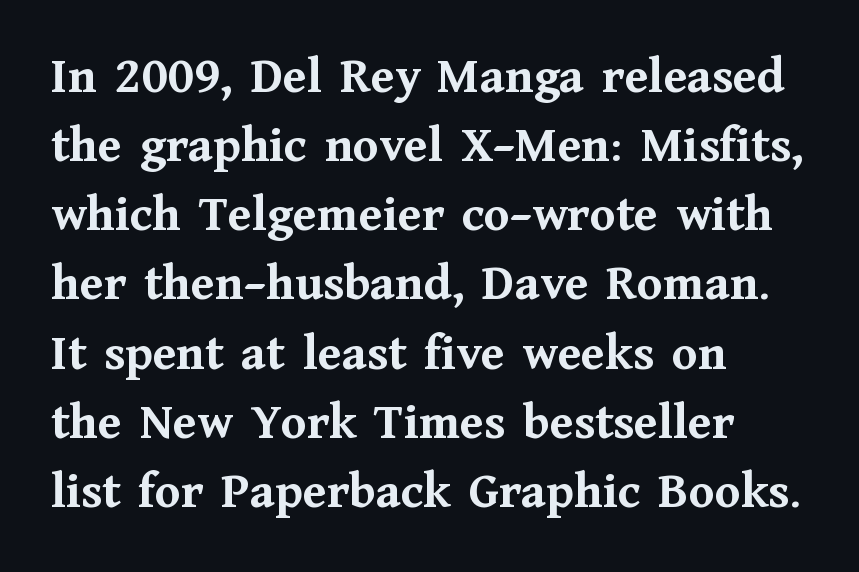
Q: Is the text bold? A: Yes.
Q: Is the text italic (slanted)? A: No, it is upright.
Q: Is the typeface a serif or a sans-serif typeface? A: Serif.
Q: Is the text underlined? A: No.
Q: How is the paragraph aligned? A: Left-aligned.
Q: Is the spacing between letters normal or unusually wide? A: Normal.
Q: Is the spacing between lines tight, normal or loose? A: Normal.
Q: Width (condensed, normal, or wide)? A: Normal.
Q: Stroke contrast? A: Medium.
Q: x-height? A: Medium.
Q: Monospaced? A: No.
